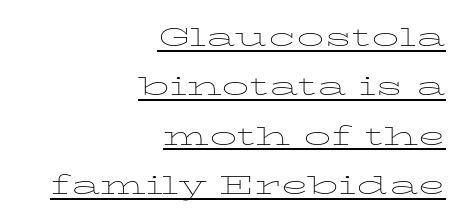
The image shows 36 px thin, wide type, upright; set right-aligned, normal line spacing (1.37x), normal letter spacing, underlined; low stroke contrast and a medium x-height.
